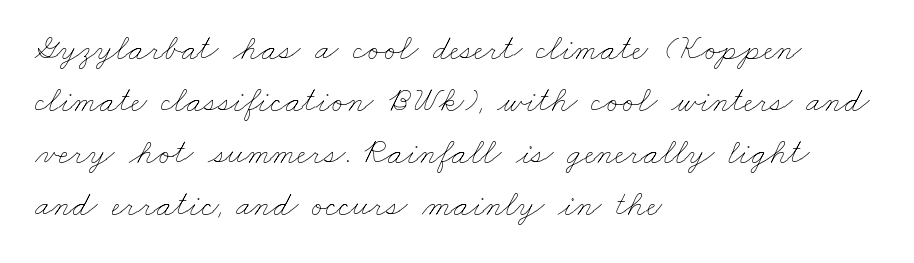
Q: Is the text bold? A: No.
Q: Is the text underlined? A: No.
Q: How is the paragraph aligned? A: Left-aligned.
Q: Is the spacing between letters normal or unusually wide? A: Normal.
Q: Is the spacing between lines tight, normal or loose? A: Normal.
Q: Width (condensed, normal, or wide)? A: Wide.
Q: Stroke contrast? A: Low.
Q: x-height? A: Small.
Q: Monospaced? A: No.
